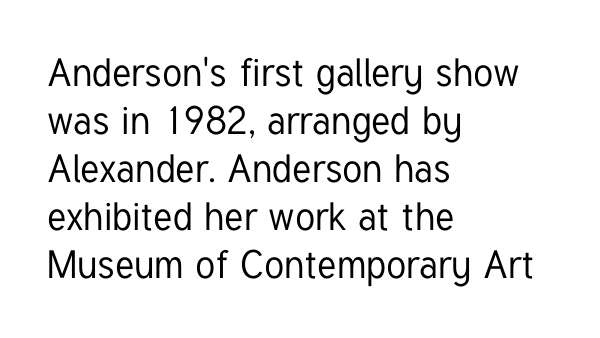
{"serif": "no", "italic": "no", "width": "condensed", "stroke_contrast": "low", "x_height": "medium", "monospaced": "no", "underline": "no", "align": "left", "line_spacing_ratio": 1.23, "letter_spacing": "normal", "letter_spacing_em": 0.0, "glyph_px": 39}
